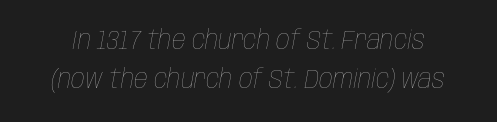
The image shows 27 px text type, italic (leaning right); set normal line spacing (1.44x), normal letter spacing, not underlined.
